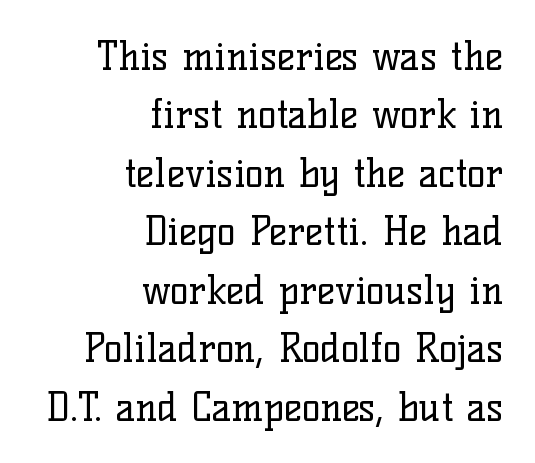
This rendering employs a face with finishing strokes, i.e., a serif. The characters are drawn with everyday or finer stroke widths. A normal amount of white space separates one row of letters from the next. Students, note that the glyphs here touch the page at normal intervals. Varying glyph widths throughout — classic text-font behaviour. One-word summary of the alignment: right.
